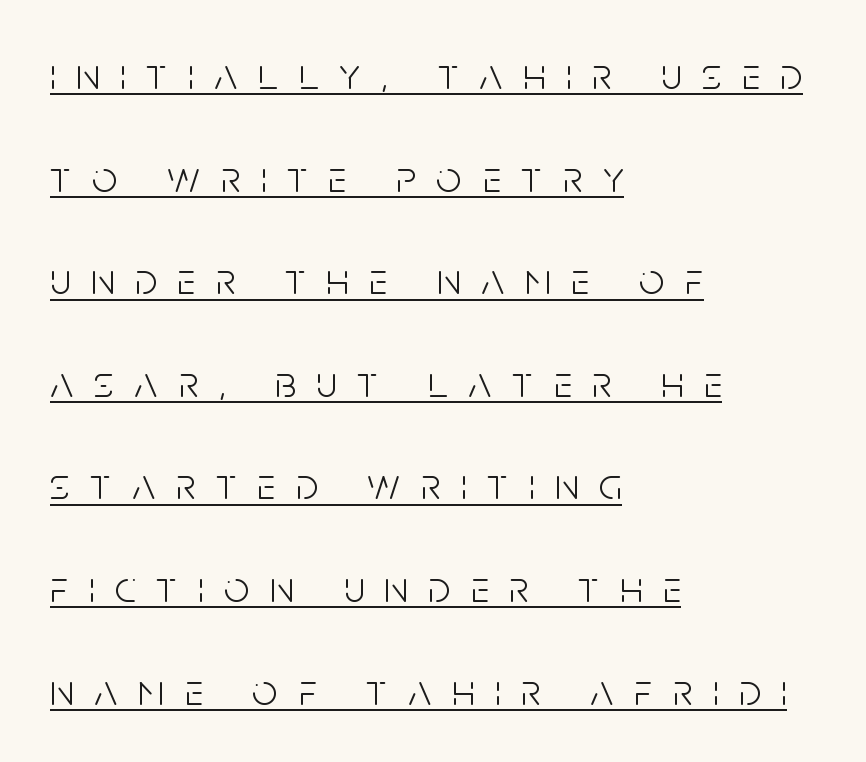
{"serif": "no", "italic": "no", "bold": "no", "weight": "light", "width": "condensed", "stroke_contrast": "low", "x_height": "large", "monospaced": "no", "underline": "yes", "align": "left", "line_spacing": "loose", "line_spacing_ratio": 2.28, "letter_spacing": "wide", "letter_spacing_em": 0.46, "glyph_px": 45}
